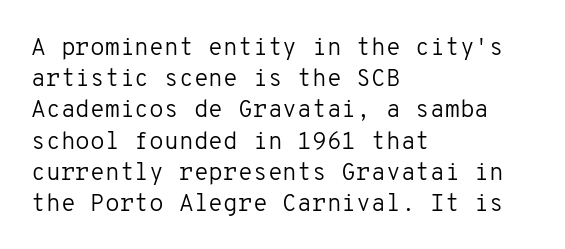
{"italic": "no", "bold": "no", "underline": "no", "align": "left", "line_spacing": "normal", "line_spacing_ratio": 1.3, "letter_spacing": "normal", "letter_spacing_em": 0.0, "glyph_px": 24}
